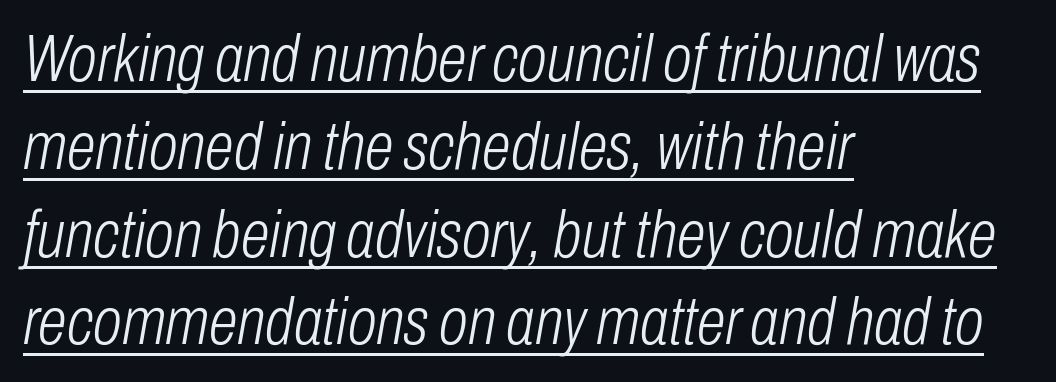
Q: Is the text bold? A: No.
Q: Is the text italic (slanted)? A: Yes, it leans right by about 10 degrees.
Q: Is the text underlined? A: Yes.
Q: How is the paragraph aligned? A: Left-aligned.
Q: Is the spacing between letters normal or unusually wide? A: Normal.
Q: Is the spacing between lines tight, normal or loose? A: Normal.
Q: Width (condensed, normal, or wide)? A: Condensed.
Q: Stroke contrast? A: Low.
Q: x-height? A: Medium.
Q: Monospaced? A: No.
